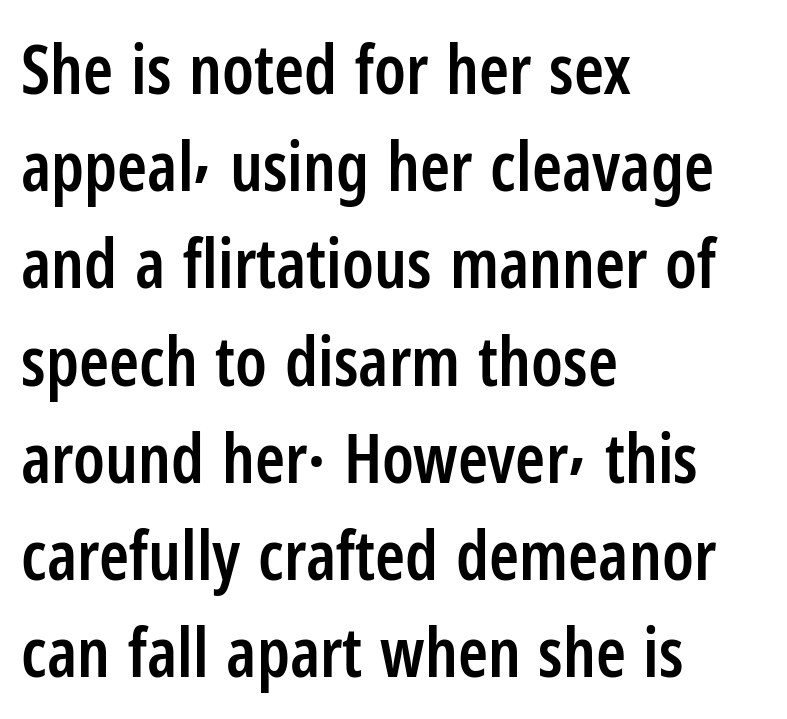
Q: Is the text bold? A: Semi-bold.
Q: Is the text italic (slanted)? A: No, it is upright.
Q: Is the typeface a serif or a sans-serif typeface? A: Sans-serif.
Q: Is the text underlined? A: No.
Q: How is the paragraph aligned? A: Left-aligned.
Q: Is the spacing between letters normal or unusually wide? A: Normal.
Q: Is the spacing between lines tight, normal or loose? A: Normal.
Q: Width (condensed, normal, or wide)? A: Condensed.
Q: Stroke contrast? A: Low.
Q: x-height? A: Medium.
Q: Monospaced? A: No.
